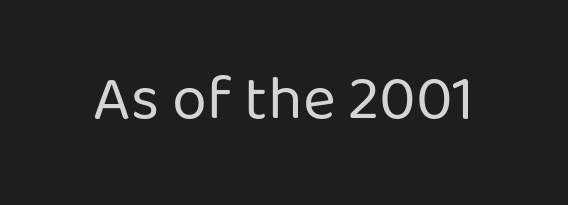
The image shows 63 px regular-weight sans-serif type, upright; set normal letter spacing, not underlined; low stroke contrast and a medium x-height.
